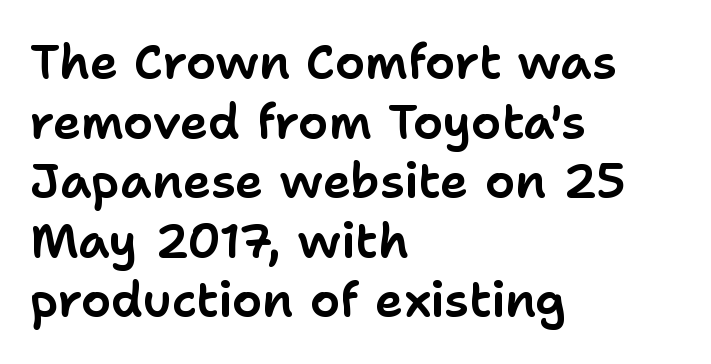
This rendering features lettering with no underline. Italic? Not at all — the glyphs are vertical. You could not count columns in this text — the font is proportionally spaced. The lines are quadded left. In terms of letterform style, serifs are entirely absent. Tracking value appears to be zero — textbook default spacing.
